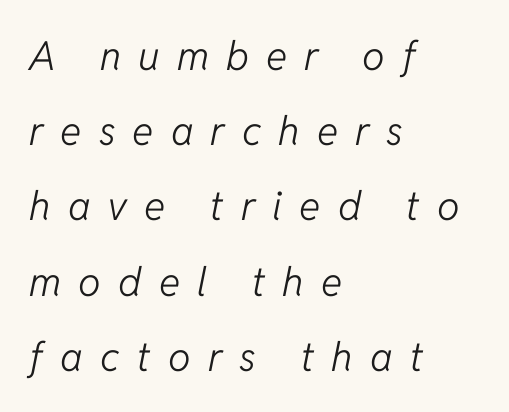
The tracking jumps out immediately: characters are airy and widely separated. If you drew a line through each stem, it would be angled. Words float on clear page, feet unadorned. Horizontal alignment here is leftward, the default for most running prose.
